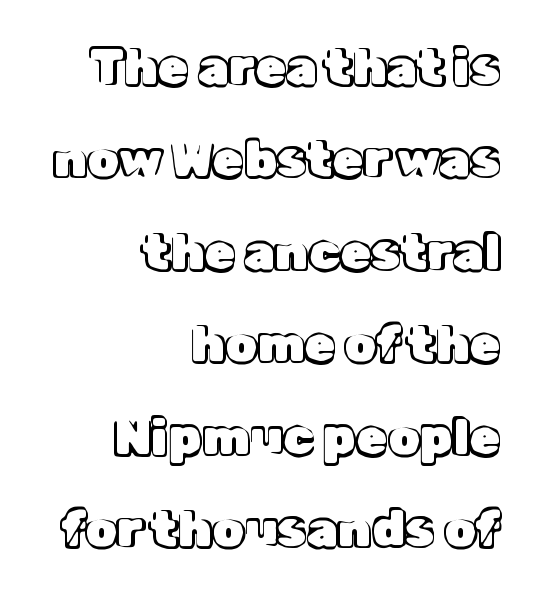
The image shows 50 px text type, upright; set right-aligned, line spacing 1.85x, normal letter spacing, not underlined; a medium x-height.
